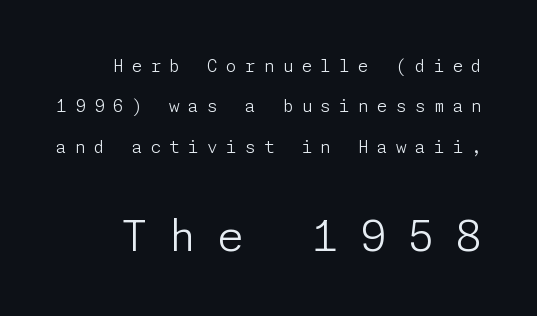
A student would notice the bottom passage is typeset larger than what precedes it. Notice how the stems are strictly vertical — no italics here. Leading is clearly above the norm, producing a sparse column. A light-to-regular cut is what we see here. Bare-footed words on every line.
